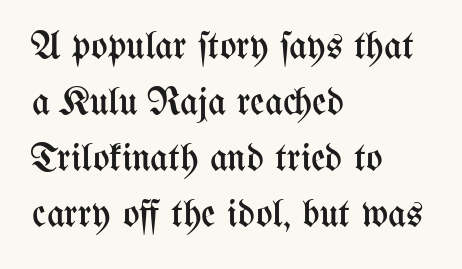
The image shows 39 px regular-weight, condensed type, upright; set left-aligned, normal line spacing (1.44x), normal letter spacing, not underlined; medium stroke contrast and a medium x-height.
